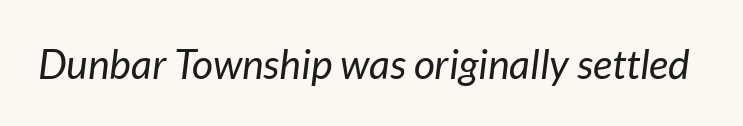
The image shows 41 px regular-weight type, italic (leaning right); set normal letter spacing, not underlined; low stroke contrast and a medium x-height.
